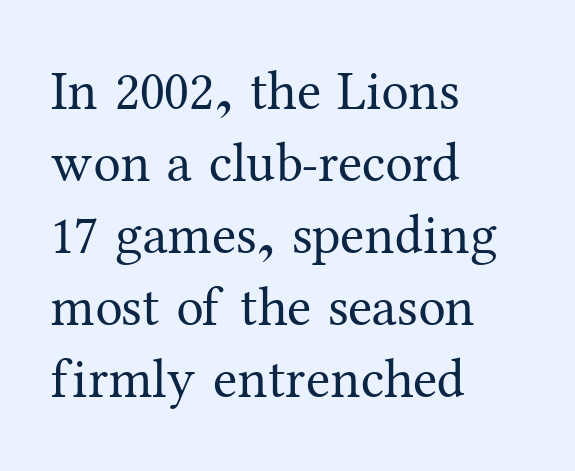
One glance says typical: line gaps are just what's usual. Compared with typical body copy, the letter spacing here is the same. Regarding serifs, this sample has them. Quick note: underline off. Tall strokes in this sample are plumb rather than angled. Think of a printed novel: that variable character pitch is what you see here.
